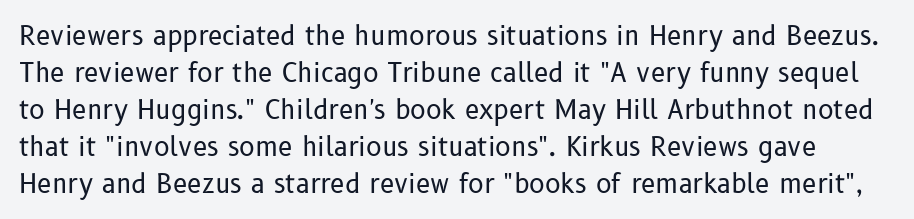
How would I describe the line gaps? Plain and ordinary. Stems here are at most as thick as an everyday book face. Does extra space separate the letters? No, they use regular spacing. Rule under the text: the space is simply empty. Characters remain perfectly vertical along every line.
